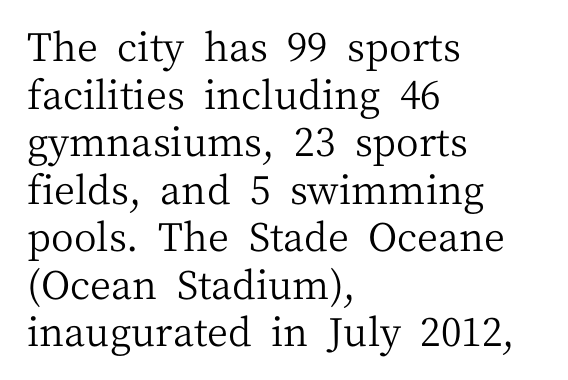
{"serif": "yes", "italic": "no", "bold": "no", "weight": "regular", "width": "normal", "stroke_contrast": "medium", "x_height": "medium", "monospaced": "no", "underline": "no", "align": "left", "line_spacing_ratio": 1.22, "letter_spacing": "normal", "letter_spacing_em": 0.0, "glyph_px": 39}
